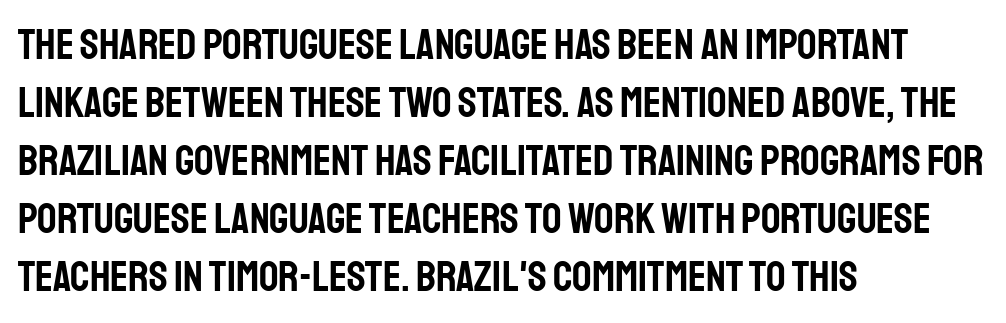
{"serif": "no", "italic": "no", "width": "condensed", "stroke_contrast": "low", "x_height": "large", "monospaced": "no", "underline": "no", "align": "left", "line_spacing": "normal", "line_spacing_ratio": 1.35, "letter_spacing": "normal", "letter_spacing_em": 0.0, "glyph_px": 43}
